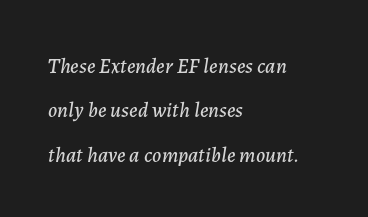
No extra tracking has been applied to these lines. This rendering uses left alignment, leaving the right contour irregular. Each new line begins a long way beneath the previous one. Underlining? Definitely not there.
